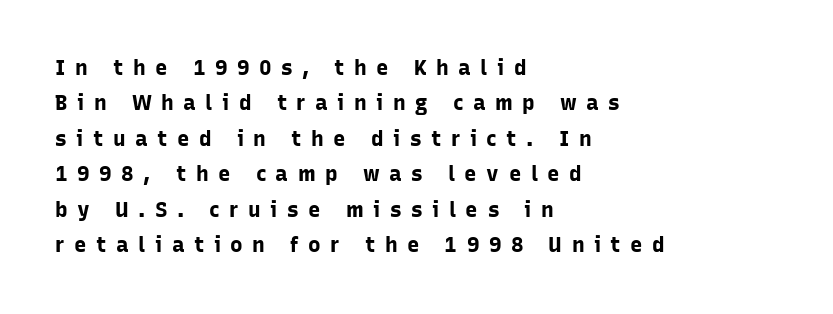
{"italic": "no", "bold": "yes", "underline": "no", "align": "left", "line_spacing": "normal", "line_spacing_ratio": 1.69, "letter_spacing": "wide", "letter_spacing_em": 0.45, "glyph_px": 21}
